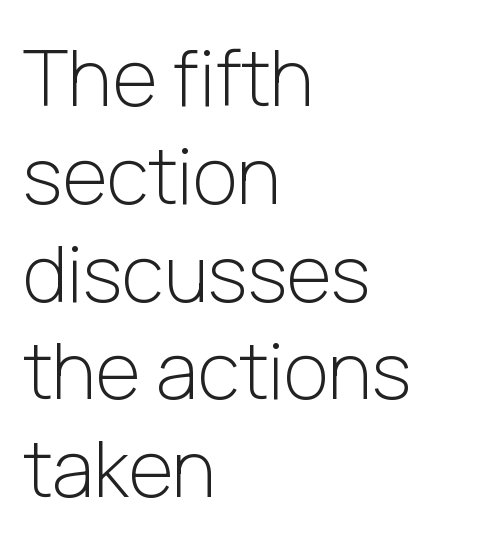
The image shows 77 px light sans-serif type, upright; set left-aligned, normal line spacing (1.27x), normal letter spacing, not underlined; low stroke contrast and a medium x-height.
